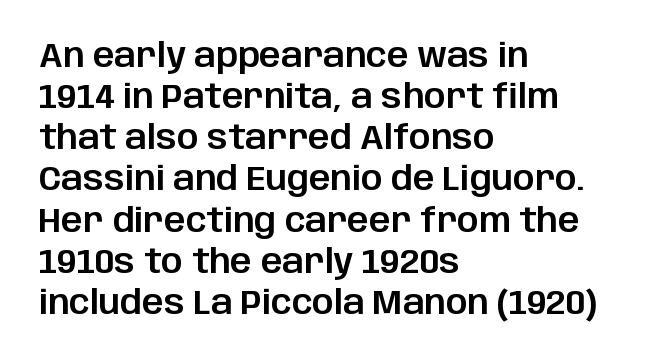
The image shows 34 px sans-serif type, upright; set left-aligned, line spacing 1.21x, normal letter spacing, not underlined; low stroke contrast and a large x-height.
